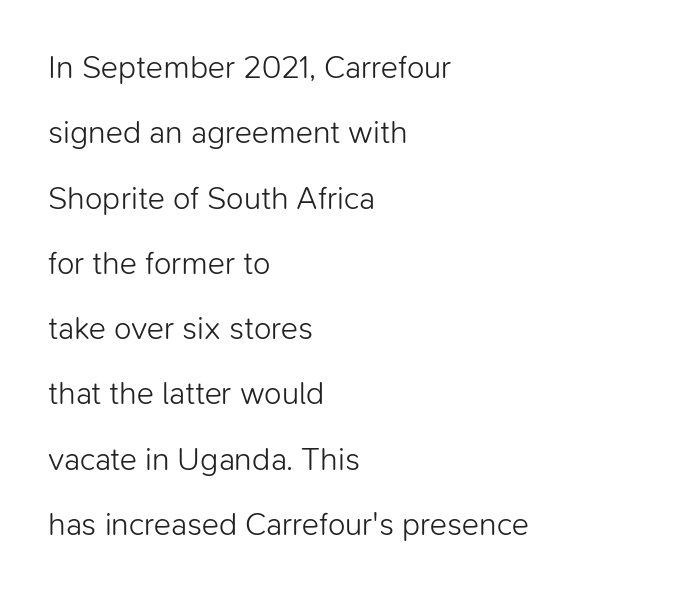
The rendering shows plain stroke endings on the letterforms — a sans-serif design. The passage shown has conventional tracking throughout. No chunkiness to these letters — they're not bold. Descender tails drop into unmarked territory. Each letter keeps its own natural width here, so spacing adapts to shape.
